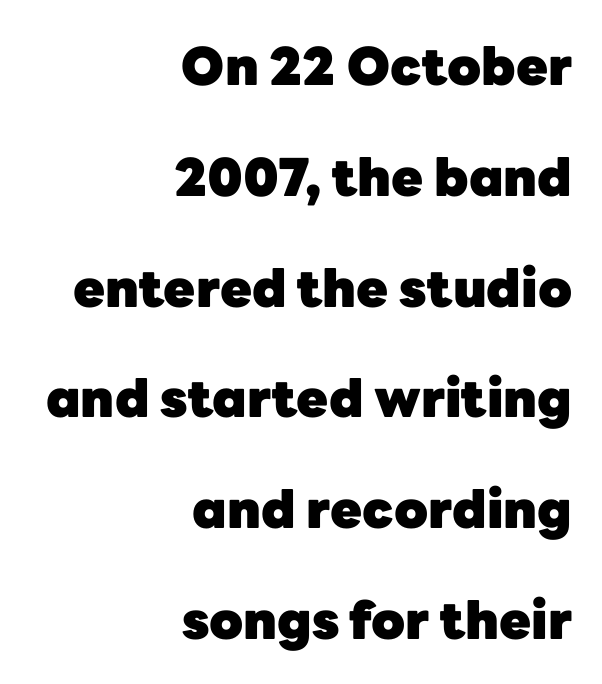
The face used here is proportionally spaced, like ordinary book or web type. This rendering leaves character spacing at its baseline value. A great deal of white space separates one row of letters from the next. A dark, heavy texture on the line: the type is bold.
